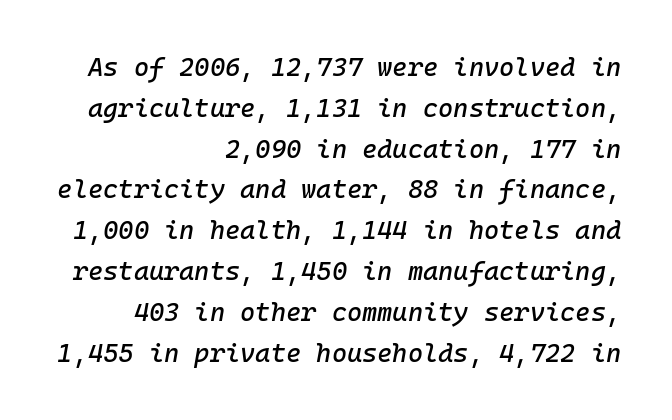
{"italic": "yes", "lean": "right", "slant_degrees": 10, "underline": "no", "align": "right", "line_spacing": "normal", "line_spacing_ratio": 1.57, "letter_spacing": "normal", "letter_spacing_em": 0.0, "glyph_px": 26}
